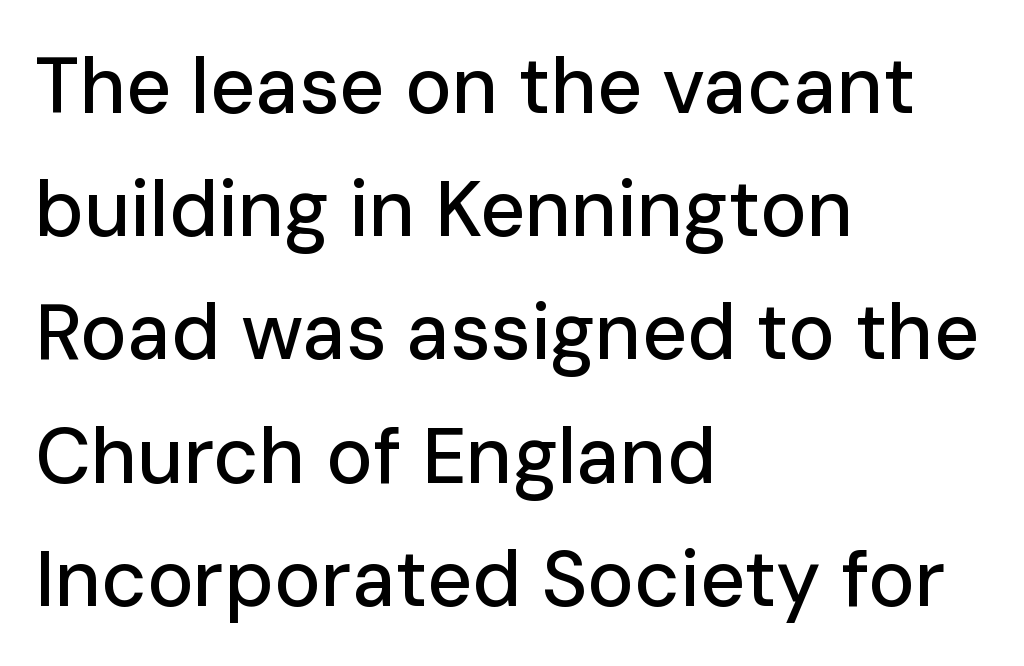
Examine the stroke ends and you'll find no serifs. The letters sit at their default tracking, neither squeezed nor spread. Reading down the block, your eye returns to a fixed left position each line. Rule under the text: the space is simply empty. The letters stand straight up with perfectly vertical stems.
